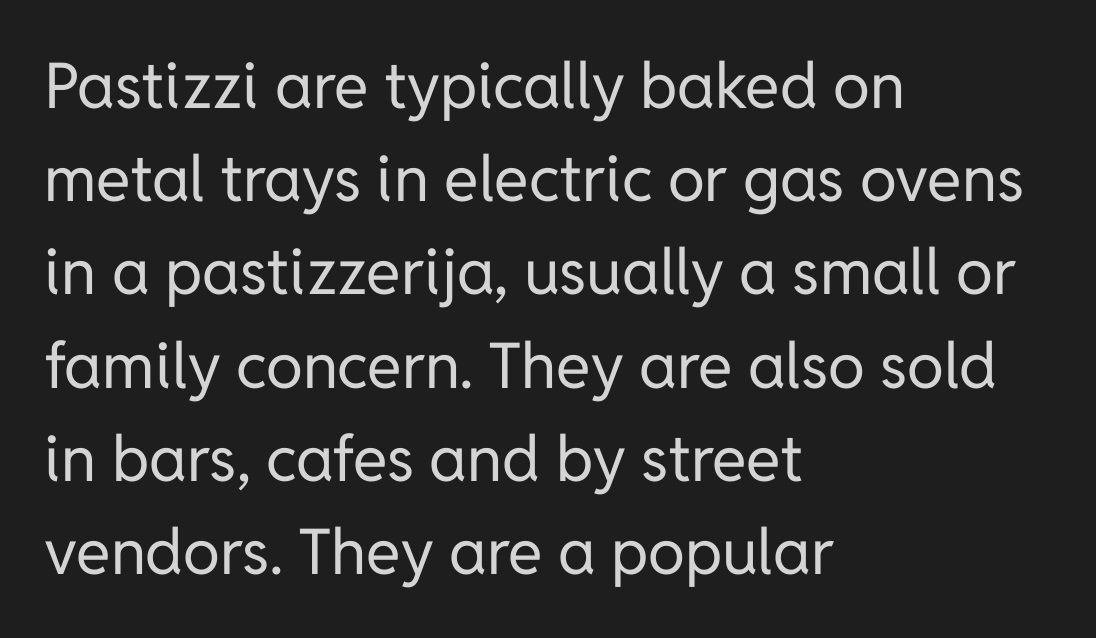
Clear beneath every line of the passage. Letter spacing: default. Short and long lines alike share a common starting point at left. Each letter's strokes conclude bluntly, with no projecting serifs.
